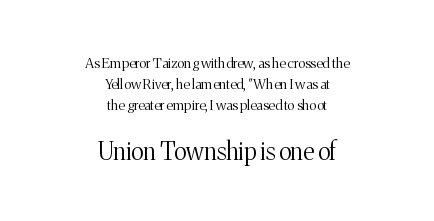
Q: Is the text bold? A: No.
Q: Is the text italic (slanted)? A: No, it is upright.
Q: Is the text underlined? A: No.
Q: How is the paragraph aligned? A: Centered.
Q: Is the spacing between letters normal or unusually wide? A: Normal.
Q: Is the spacing between lines tight, normal or loose? A: Normal.
Q: Which block of text is set in a larger size, the first (top) or the second (bottom)? A: The second (bottom) one.
